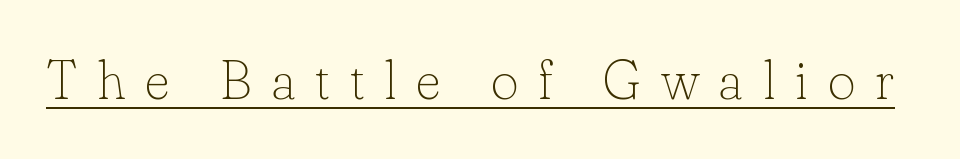
{"serif": "yes", "italic": "no", "bold": "no", "weight": "thin", "width": "normal", "stroke_contrast": "low", "x_height": "small", "monospaced": "no", "underline": "yes", "letter_spacing": "wide", "letter_spacing_em": 0.36, "glyph_px": 54}
